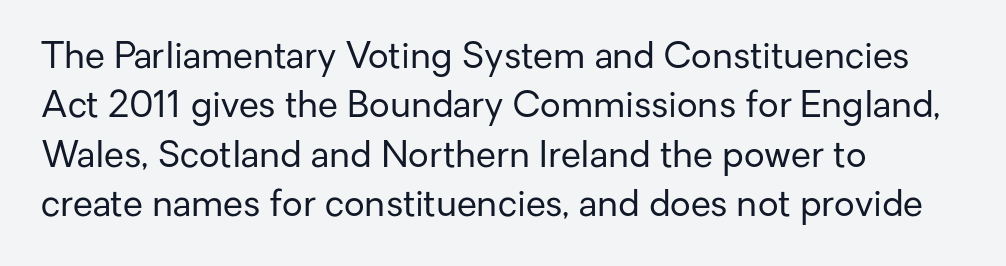
{"serif": "no", "italic": "no", "bold": "no", "weight": "regular", "width": "normal", "stroke_contrast": "low", "x_height": "medium", "monospaced": "no", "underline": "no", "align": "left", "line_spacing": "normal", "line_spacing_ratio": 1.37, "letter_spacing": "normal", "letter_spacing_em": 0.0, "glyph_px": 36}
